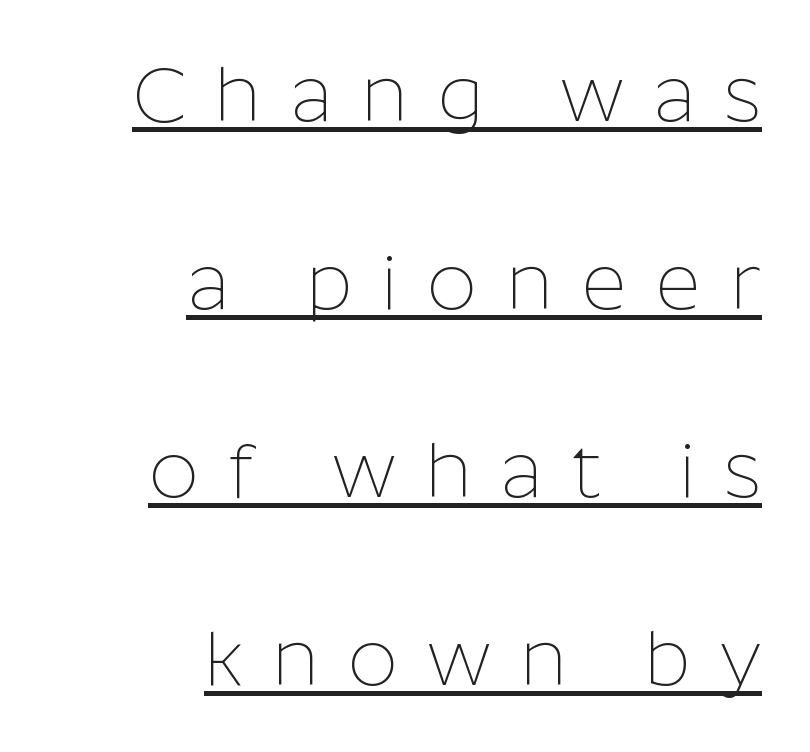
{"serif": "no", "italic": "no", "bold": "no", "weight": "thin", "width": "normal", "stroke_contrast": "low", "x_height": "medium", "monospaced": "no", "underline": "yes", "align": "right", "line_spacing": "loose", "line_spacing_ratio": 2.41, "letter_spacing": "wide", "letter_spacing_em": 0.37, "glyph_px": 78}
